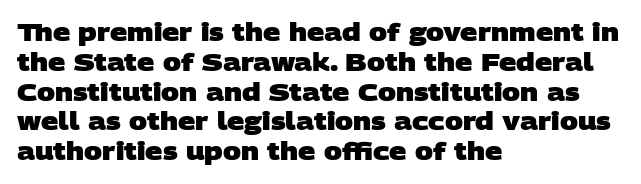
Q: Is the text bold? A: Yes.
Q: Is the text underlined? A: No.
Q: How is the paragraph aligned? A: Left-aligned.
Q: Is the spacing between letters normal or unusually wide? A: Normal.
